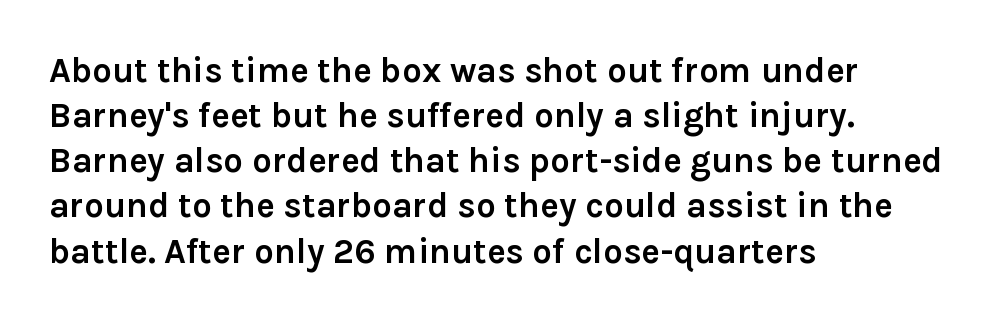
{"serif": "no", "italic": "no", "bold": "yes", "weight": "semibold", "width": "normal", "stroke_contrast": "low", "x_height": "medium", "monospaced": "no", "underline": "no", "align": "left", "line_spacing": "normal", "line_spacing_ratio": 1.29, "letter_spacing": "normal", "letter_spacing_em": 0.0, "glyph_px": 35}
